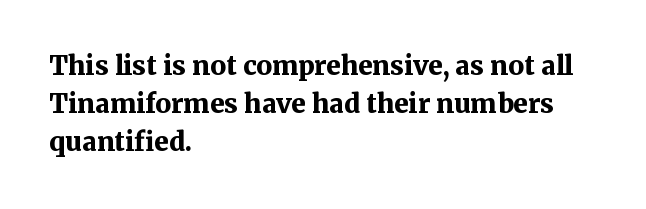
Q: Is the text bold? A: Yes.
Q: Is the text italic (slanted)? A: No, it is upright.
Q: Is the text underlined? A: No.
Q: How is the paragraph aligned? A: Left-aligned.
Q: Is the spacing between letters normal or unusually wide? A: Normal.
Q: Is the spacing between lines tight, normal or loose? A: Normal.
